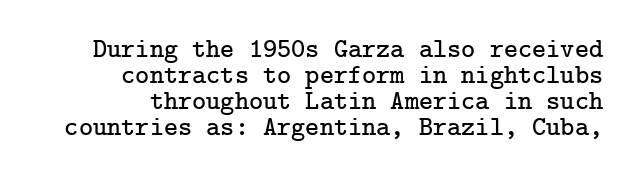
The font's upright variant was chosen for this text. Each row of text sits above clean, open space. The rendering anchors every line to the right-hand side. The passage shown has conventional tracking throughout. Whoever set this chose condensed vertical rhythm over breathing room.
